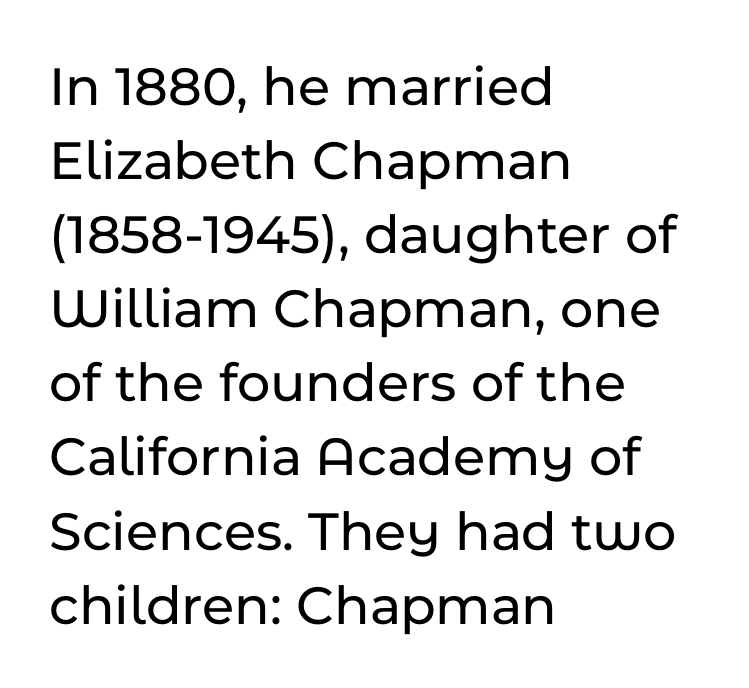
Q: Is the text italic (slanted)? A: No, it is upright.
Q: Is the typeface a serif or a sans-serif typeface? A: Sans-serif.
Q: Is the text underlined? A: No.
Q: How is the paragraph aligned? A: Left-aligned.
Q: Is the spacing between letters normal or unusually wide? A: Normal.
Q: Is the spacing between lines tight, normal or loose? A: Normal.
Q: Width (condensed, normal, or wide)? A: Normal.
Q: Stroke contrast? A: Low.
Q: x-height? A: Medium.
Q: Monospaced? A: No.
